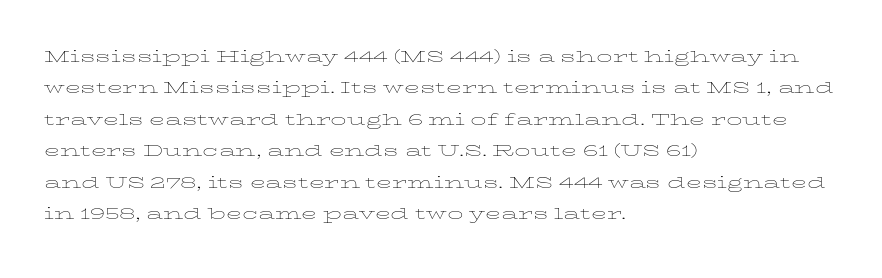
Each row of text sits above clean, open space. Italic? Not at all — the glyphs are vertical. Typeset ragged right — the left edge is the straight one. Each word holds together tightly as a unit, with standard inter-letter gaps. Interline gaps are of average width in this sample.
